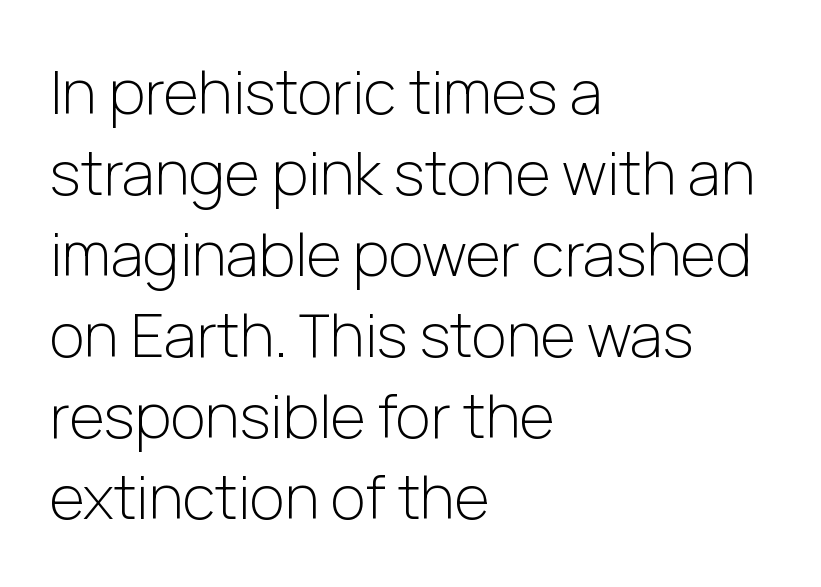
The image shows 60 px light sans-serif type, upright; set left-aligned, normal line spacing (1.35x), normal letter spacing, not underlined; low stroke contrast and a medium x-height.
